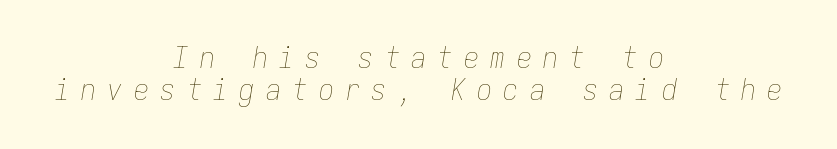
{"italic": "yes", "lean": "right", "slant_degrees": 9, "bold": "no", "weight": "thin", "width": "condensed", "stroke_contrast": "low", "x_height": "medium", "monospaced": "yes", "underline": "no", "align": "center", "line_spacing": "tight", "line_spacing_ratio": 1.07, "letter_spacing": "wide", "letter_spacing_em": 0.38, "glyph_px": 30}
